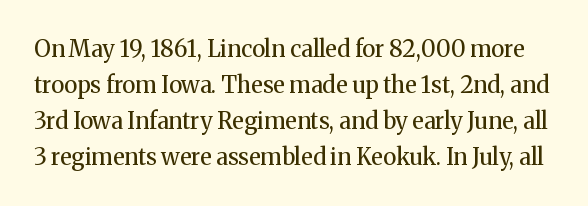
{"italic": "no", "bold": "no", "underline": "no", "line_spacing": "normal", "line_spacing_ratio": 1.56, "letter_spacing": "normal", "letter_spacing_em": 0.0, "glyph_px": 23}
